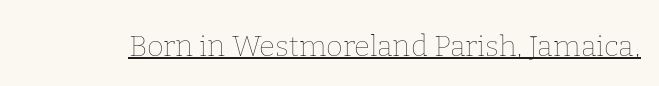
{"italic": "no", "bold": "no", "weight": "thin", "width": "normal", "stroke_contrast": "low", "x_height": "medium", "monospaced": "no", "underline": "yes", "letter_spacing": "normal", "letter_spacing_em": 0.0, "glyph_px": 29}
